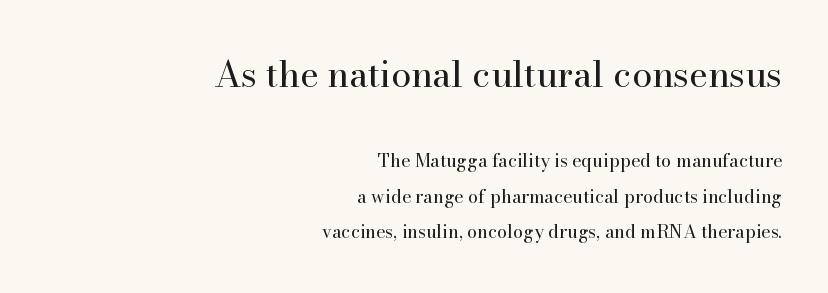
Q: Is the text bold? A: No.
Q: Is the text italic (slanted)? A: No, it is upright.
Q: Is the typeface a serif or a sans-serif typeface? A: Serif.
Q: Is the text underlined? A: No.
Q: How is the paragraph aligned? A: Right-aligned.
Q: Is the spacing between letters normal or unusually wide? A: Normal.
Q: Is the spacing between lines tight, normal or loose? A: Loose.
Q: Which block of text is set in a larger size, the first (top) or the second (bottom)? A: The first (top) one.
Q: Width (condensed, normal, or wide)? A: Normal.
Q: Stroke contrast? A: High.
Q: x-height? A: Small.
Q: Monospaced? A: No.
